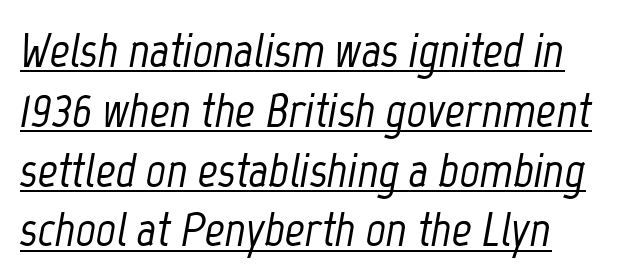
{"italic": "yes", "lean": "right", "slant_degrees": 12, "width": "condensed", "stroke_contrast": "low", "x_height": "medium", "monospaced": "no", "underline": "yes", "align": "left", "line_spacing_ratio": 1.22, "letter_spacing": "normal", "letter_spacing_em": 0.0, "glyph_px": 49}
